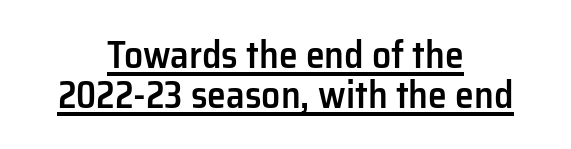
Q: Is the text bold? A: Semi-bold.
Q: Is the text italic (slanted)? A: No, it is upright.
Q: Is the typeface a serif or a sans-serif typeface? A: Sans-serif.
Q: Is the text underlined? A: Yes.
Q: How is the paragraph aligned? A: Centered.
Q: Is the spacing between letters normal or unusually wide? A: Normal.
Q: Is the spacing between lines tight, normal or loose? A: Tight.
Q: Width (condensed, normal, or wide)? A: Normal.
Q: Stroke contrast? A: Low.
Q: x-height? A: Medium.
Q: Monospaced? A: No.
